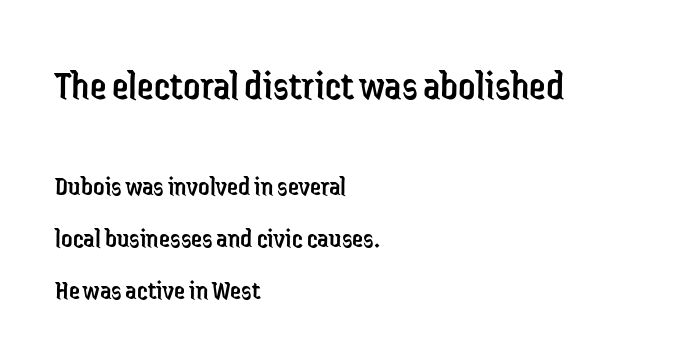
The zone under the glyphs is completely vacant. Between these two stacked blocks, the higher one wins on size. The line texture is even and compact thanks to regular tracking. The type family on display is of the sans-serif kind. When letters stand straight like this, we call the style roman or upright. The paragraph shown leans on its left margin.
